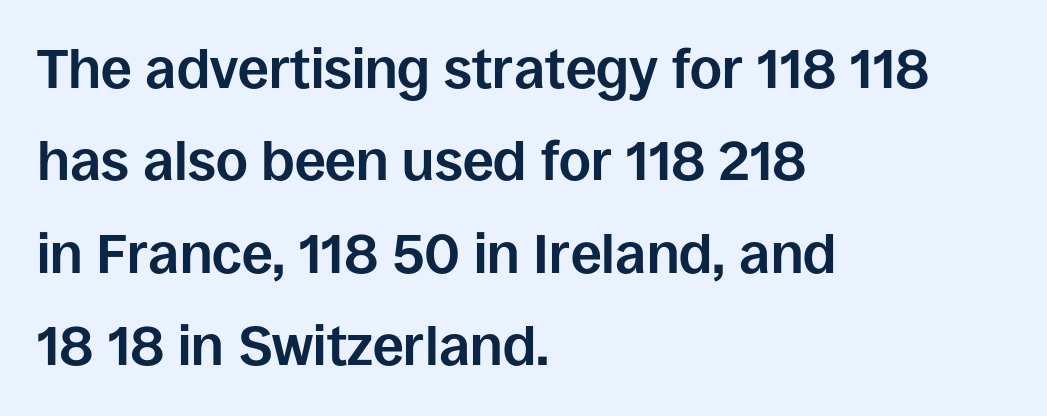
{"serif": "no", "italic": "no", "bold": "yes", "weight": "bold", "width": "normal", "stroke_contrast": "low", "x_height": "large", "monospaced": "no", "underline": "no", "align": "left", "line_spacing": "normal", "line_spacing_ratio": 1.68, "letter_spacing": "normal", "letter_spacing_em": 0.0, "glyph_px": 55}
